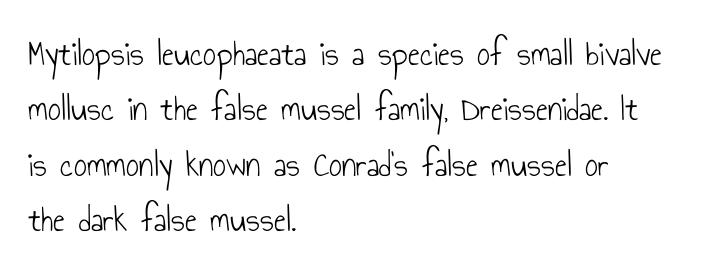
{"serif": "no", "italic": "no", "bold": "no", "weight": "light", "width": "condensed", "stroke_contrast": "low", "x_height": "small", "monospaced": "no", "underline": "no", "align": "left", "line_spacing": "normal", "line_spacing_ratio": 1.54, "letter_spacing": "normal", "letter_spacing_em": 0.0, "glyph_px": 36}
